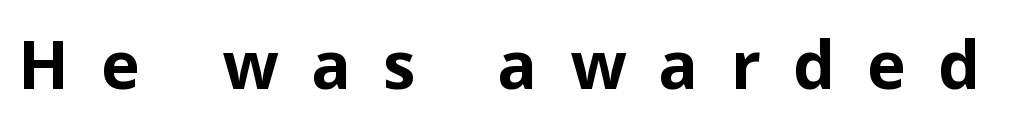
The image shows 66 px bold sans-serif type, upright; set unusually wide letter spacing (+0.49 em), not underlined; low stroke contrast and a medium x-height.
